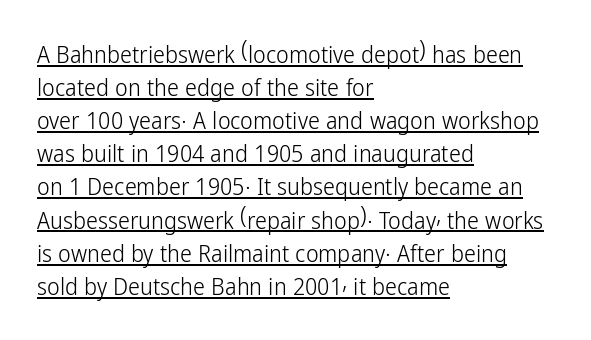
{"italic": "no", "bold": "no", "underline": "yes", "align": "left", "line_spacing": "normal", "line_spacing_ratio": 1.38, "letter_spacing": "normal", "letter_spacing_em": 0.0, "glyph_px": 24}
